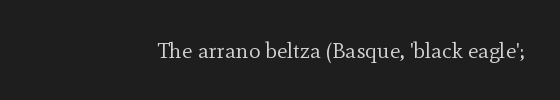
The space directly below the letters is spotless. Quick note: not italic, upright. The line texture is even and compact thanks to regular tracking. These glyphs show unthickened strokes, regular width or finer.
